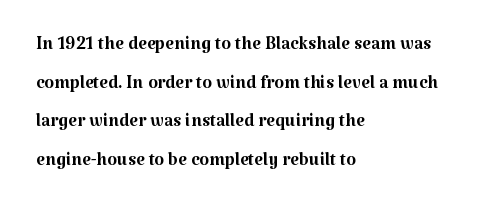
The image shows 25 px text type, upright; set left-aligned, normal line spacing (1.55x), normal letter spacing, not underlined.
